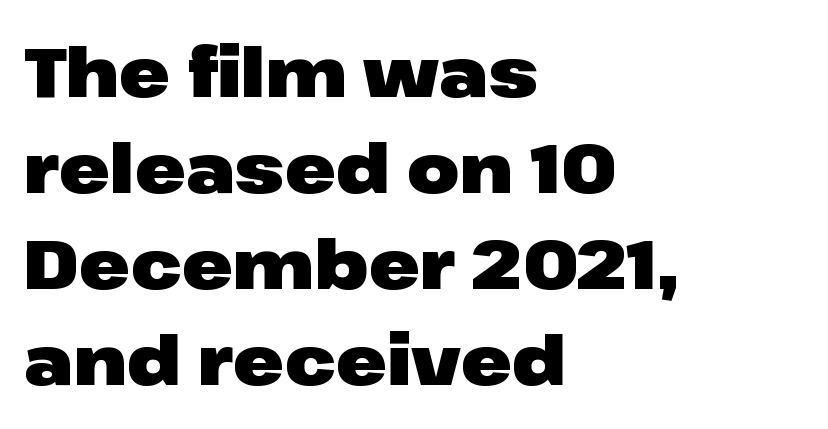
{"serif": "no", "italic": "no", "bold": "yes", "weight": "heavy", "width": "wide", "stroke_contrast": "low", "x_height": "medium", "monospaced": "no", "underline": "no", "align": "left", "line_spacing": "normal", "line_spacing_ratio": 1.41, "letter_spacing": "normal", "letter_spacing_em": 0.0, "glyph_px": 68}
